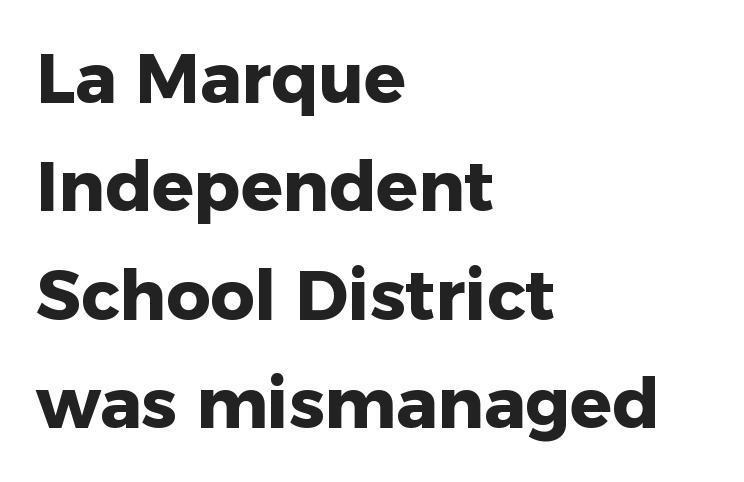
The image shows 69 px heavy sans-serif type, upright; set left-aligned, normal line spacing (1.57x), normal letter spacing, not underlined; low stroke contrast and a medium x-height.
